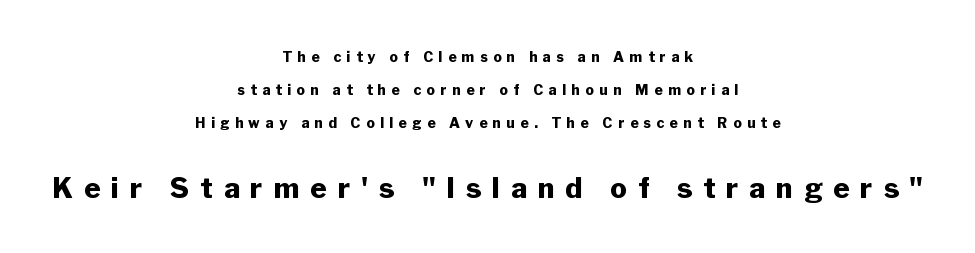
The image shows 28 px heavy sans-serif type, upright; set centered, loose line spacing (2.36x), unusually wide letter spacing (+0.39 em), not underlined; the second (bottom) block is 2.0x larger; low stroke contrast and a medium x-height.
